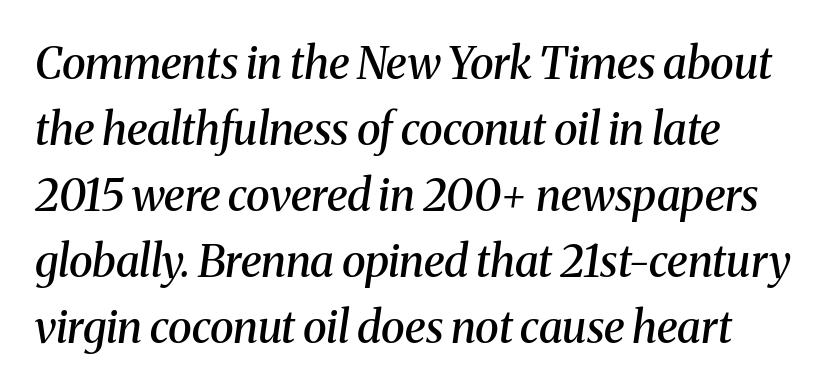
Here the designer chose a conventional face with non-uniform glyph widths. You can tell from the footed stems that serif type was used. Students, observe: this is what conventionally led text looks like. Beneath every word, the page is bare.
